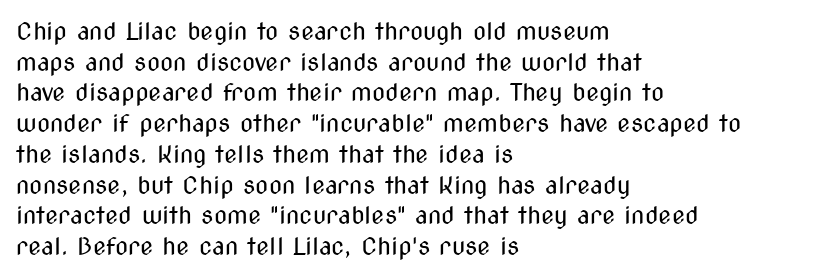
Q: Is the text bold? A: No.
Q: Is the text italic (slanted)? A: No, it is upright.
Q: Is the text underlined? A: No.
Q: How is the paragraph aligned? A: Left-aligned.
Q: Is the spacing between letters normal or unusually wide? A: Normal.
Q: Is the spacing between lines tight, normal or loose? A: Normal.
